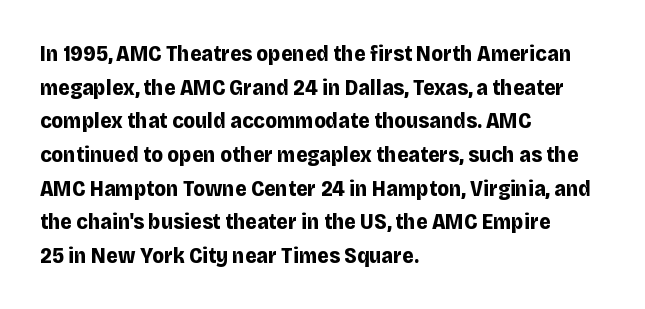
Q: Is the text bold? A: Yes.
Q: Is the text italic (slanted)? A: No, it is upright.
Q: Is the text underlined? A: No.
Q: How is the paragraph aligned? A: Left-aligned.
Q: Is the spacing between letters normal or unusually wide? A: Normal.
Q: Is the spacing between lines tight, normal or loose? A: Normal.
